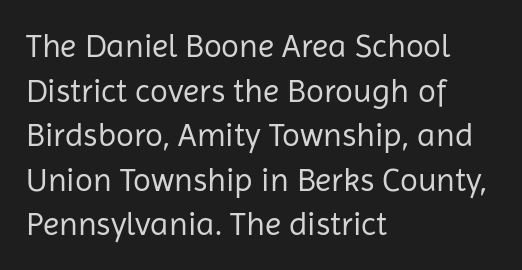
Q: Is the text bold? A: No.
Q: Is the text italic (slanted)? A: No, it is upright.
Q: Is the typeface a serif or a sans-serif typeface? A: Sans-serif.
Q: Is the text underlined? A: No.
Q: How is the paragraph aligned? A: Left-aligned.
Q: Is the spacing between letters normal or unusually wide? A: Normal.
Q: Is the spacing between lines tight, normal or loose? A: Normal.
Q: Width (condensed, normal, or wide)? A: Normal.
Q: Stroke contrast? A: Low.
Q: x-height? A: Medium.
Q: Monospaced? A: No.
